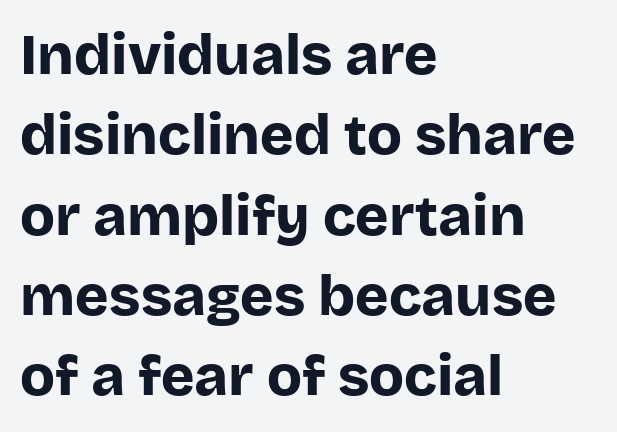
The image shows 57 px bold sans-serif type, upright; set left-aligned, normal line spacing (1.41x), normal letter spacing, not underlined; low stroke contrast and a large x-height.
